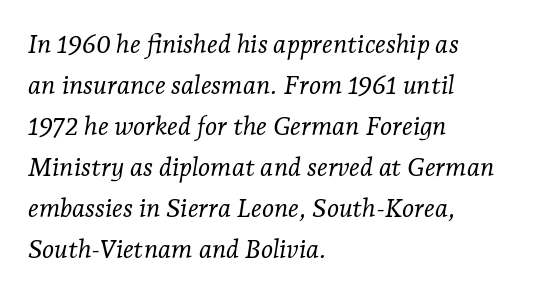
{"italic": "yes", "lean": "right", "slant_degrees": 7, "bold": "no", "underline": "no", "align": "left", "line_spacing": "normal", "line_spacing_ratio": 1.58, "letter_spacing": "normal", "letter_spacing_em": 0.0, "glyph_px": 26}
